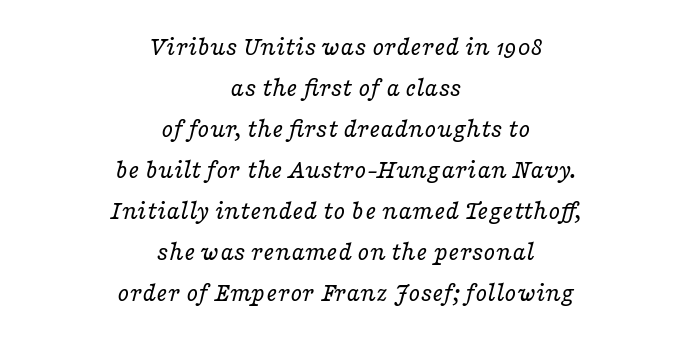
{"italic": "yes", "lean": "right", "slant_degrees": 16, "bold": "no", "underline": "no", "align": "center", "line_spacing": "normal", "line_spacing_ratio": 1.52, "letter_spacing": "normal", "letter_spacing_em": 0.0, "glyph_px": 27}
